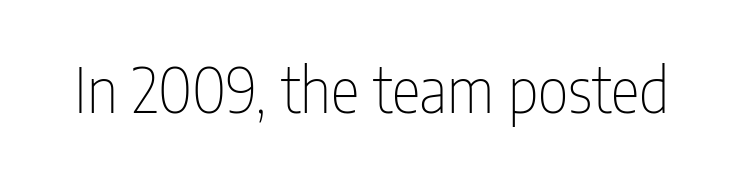
In terms of letterspacing, this is plain default setting. The designer went with a sans here, leaving each stem footless. Varying glyph widths throughout — classic text-font behaviour. No letter is thick-stroked: the sample isn't bold. A bare baseline throughout the passage.
